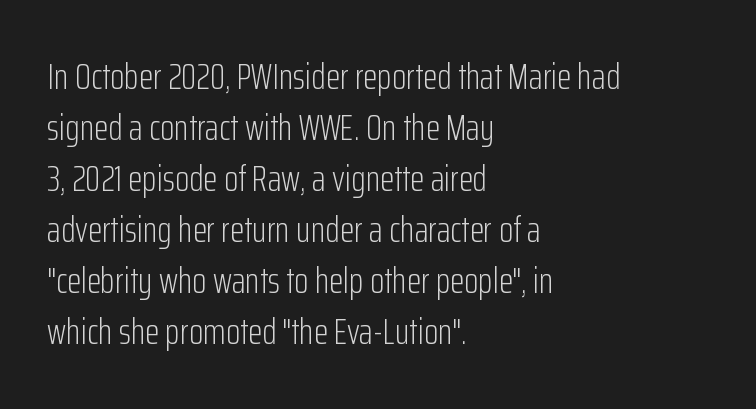
{"serif": "no", "italic": "no", "bold": "no", "weight": "light", "width": "condensed", "stroke_contrast": "low", "x_height": "medium", "monospaced": "no", "underline": "no", "align": "left", "line_spacing": "normal", "line_spacing_ratio": 1.38, "letter_spacing": "normal", "letter_spacing_em": 0.0, "glyph_px": 37}
